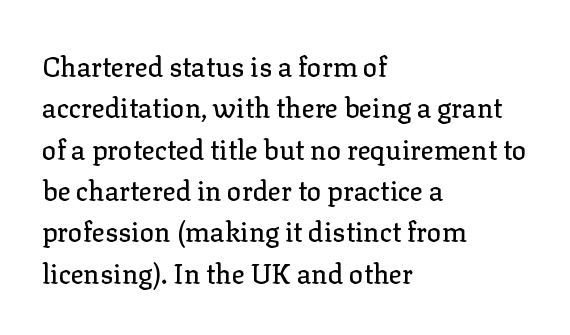
The image shows 27 px text type, upright; set left-aligned, normal line spacing (1.53x), normal letter spacing, not underlined.
